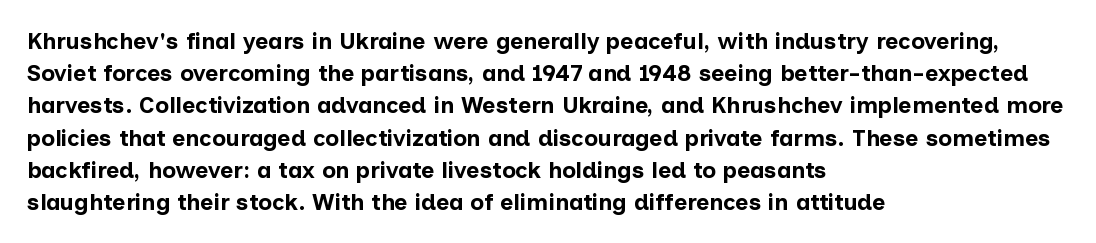
Q: Is the text bold? A: Yes.
Q: Is the text italic (slanted)? A: No, it is upright.
Q: Is the text underlined? A: No.
Q: How is the paragraph aligned? A: Left-aligned.
Q: Is the spacing between letters normal or unusually wide? A: Normal.
Q: Is the spacing between lines tight, normal or loose? A: Normal.
